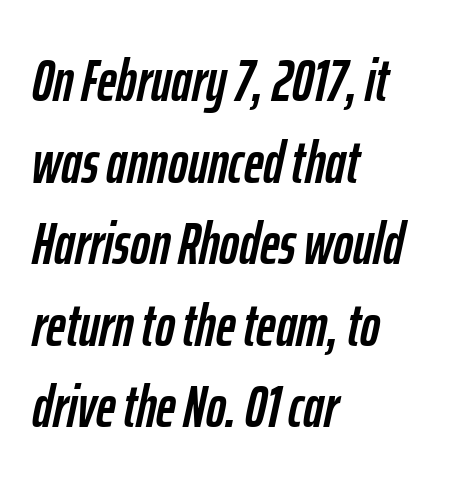
You could call the tracking neutral — neither tight nor loose. Varying glyph widths throughout — classic text-font behaviour. A bare baseline throughout the passage. Each new line begins a customary step beneath the previous one. Compared with ordinary roman type, these characters are visibly tilted.
